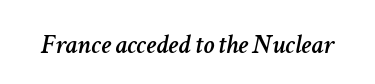
Q: Is the text italic (slanted)? A: Yes, it leans right by about 11 degrees.
Q: Is the text underlined? A: No.
Q: Is the spacing between letters normal or unusually wide? A: Normal.
Q: Width (condensed, normal, or wide)? A: Normal.
Q: Stroke contrast? A: Low.
Q: x-height? A: Medium.
Q: Monospaced? A: No.
